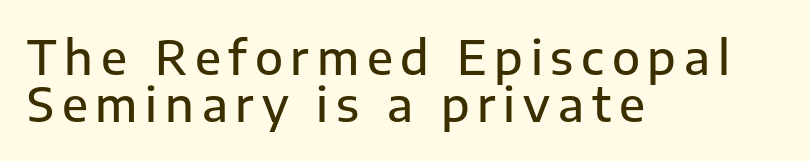
Honestly, there is no underline to notice here at all. Typesetter's note: demi weight, one step under bold. Think of a printed novel: that variable character pitch is what you see here. This sample is left-justified, so line endings fall wherever the words run out. If you measured baseline to baseline, you'd find a short distance. When letters stand straight like this, we call the style roman or upright.
